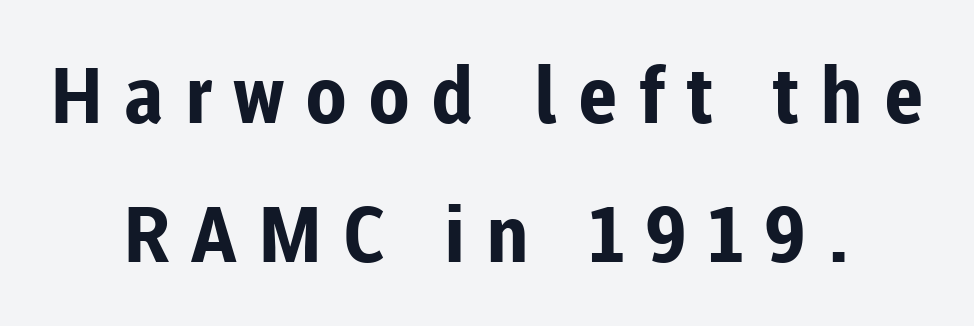
The passage shown is typed in a proportional face where columns would drift. The horizontal fit of the characters is loose and conspicuously gappy. Heavy, bold letterforms. No feet cap the strokes, marking this as sans-serif type. Designer's note — italics off, roman on. A centered setting, common on invitations and titles, is used for this passage.
